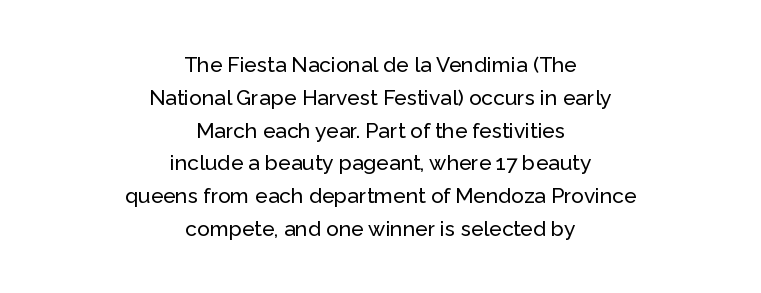
{"italic": "no", "underline": "no", "align": "center", "line_spacing": "normal", "line_spacing_ratio": 1.56, "letter_spacing": "normal", "letter_spacing_em": 0.0, "glyph_px": 21}
